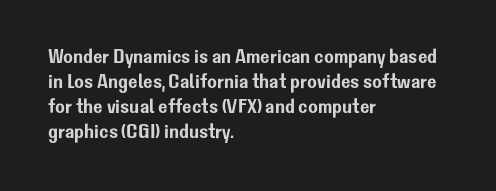
The image shows 20 px text type, upright; set left-aligned, normal line spacing (1.25x), normal letter spacing, not underlined.
